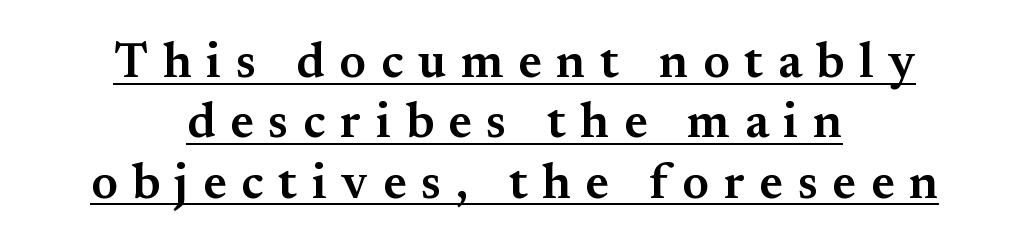
Tracking value appears strongly positive — letters spread wide. Weight check: semibold — heavier than regular, not quite bold. A typesetter would call this proportional, since set widths differ per character. A serif font was chosen for this passage.
